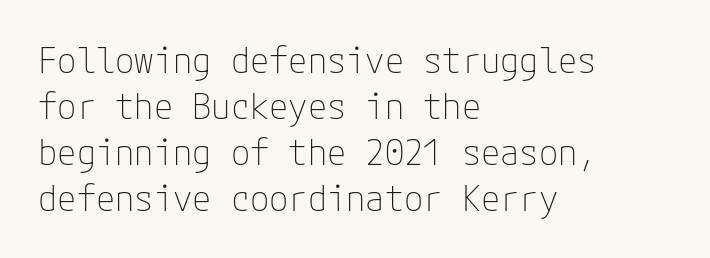
Q: Is the text bold? A: No.
Q: Is the text italic (slanted)? A: No, it is upright.
Q: Is the typeface a serif or a sans-serif typeface? A: Sans-serif.
Q: Is the text underlined? A: No.
Q: How is the paragraph aligned? A: Left-aligned.
Q: Is the spacing between letters normal or unusually wide? A: Normal.
Q: Is the spacing between lines tight, normal or loose? A: Normal.
Q: Width (condensed, normal, or wide)? A: Normal.
Q: Stroke contrast? A: Low.
Q: x-height? A: Medium.
